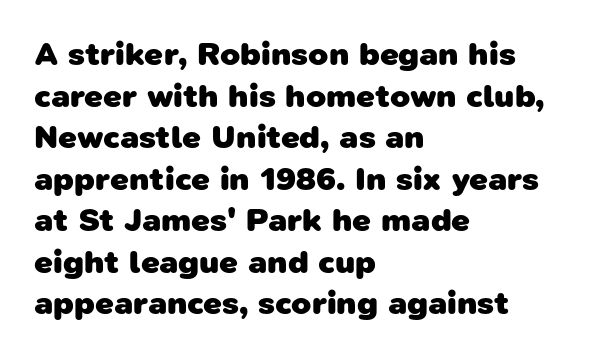
The image shows 33 px heavy sans-serif type; set left-aligned, normal line spacing (1.26x), normal letter spacing, not underlined; low stroke contrast and a medium x-height.
